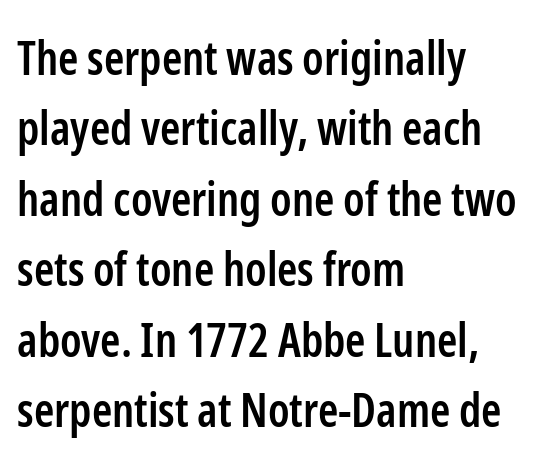
{"serif": "no", "italic": "no", "bold": "semi", "weight": "semibold", "width": "condensed", "stroke_contrast": "low", "x_height": "medium", "monospaced": "no", "underline": "no", "align": "left", "line_spacing": "normal", "line_spacing_ratio": 1.53, "letter_spacing": "normal", "letter_spacing_em": 0.0, "glyph_px": 46}
